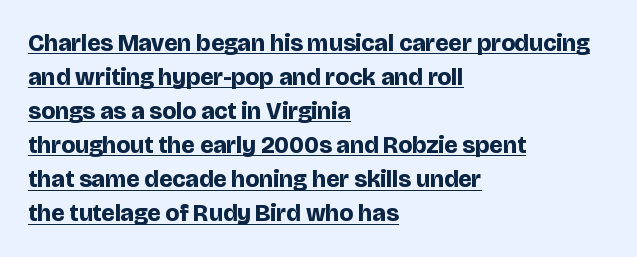
{"italic": "no", "bold": "yes", "underline": "yes", "align": "left", "line_spacing": "normal", "line_spacing_ratio": 1.42, "letter_spacing": "normal", "letter_spacing_em": 0.0, "glyph_px": 24}
